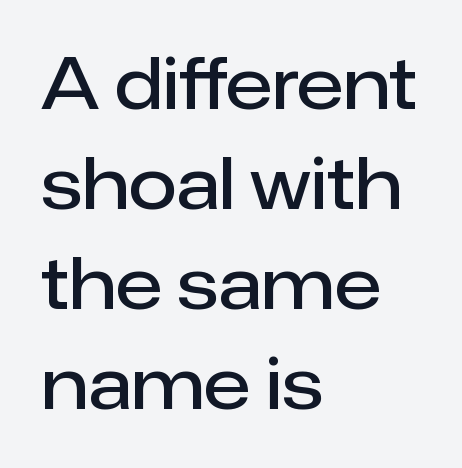
Q: Is the text bold? A: Semi-bold.
Q: Is the text italic (slanted)? A: No, it is upright.
Q: Is the typeface a serif or a sans-serif typeface? A: Sans-serif.
Q: Is the text underlined? A: No.
Q: How is the paragraph aligned? A: Left-aligned.
Q: Is the spacing between letters normal or unusually wide? A: Normal.
Q: Is the spacing between lines tight, normal or loose? A: Normal.
Q: Width (condensed, normal, or wide)? A: Normal.
Q: Stroke contrast? A: Low.
Q: x-height? A: Medium.
Q: Monospaced? A: No.
